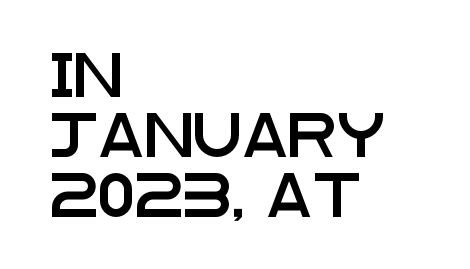
The specimen reads as upright at a glance. Leading: standard. The letters advance in unequal steps, a hallmark of proportional type. These lines stack with their left ends in a neat column. The glyphs are unaccompanied by any horizontal stroke below them.
